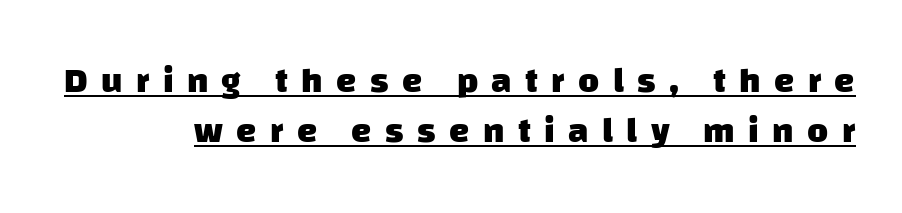
Spacing between characters has been opened up far beyond the box default. The vertical gap from one line to the next is medium. The font family rendered here belongs to the sans-serif group. You'd pick this weight for a headline — it's a proper bold. Like a heading marked for emphasis, these lines bear an underscore. You could not count columns in this text — the font is proportionally spaced.
